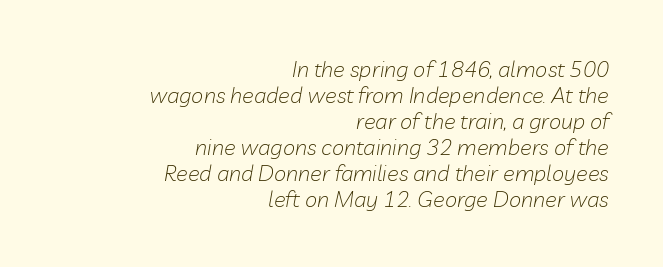
Any mark beneath the type? The region is blank. No chunkiness to these letters — they're not bold. This sample uses plain, unmodified letter spacing. A typesetter would mark this as italic. Horizontally, the lines are justified to the trailing edge only.
